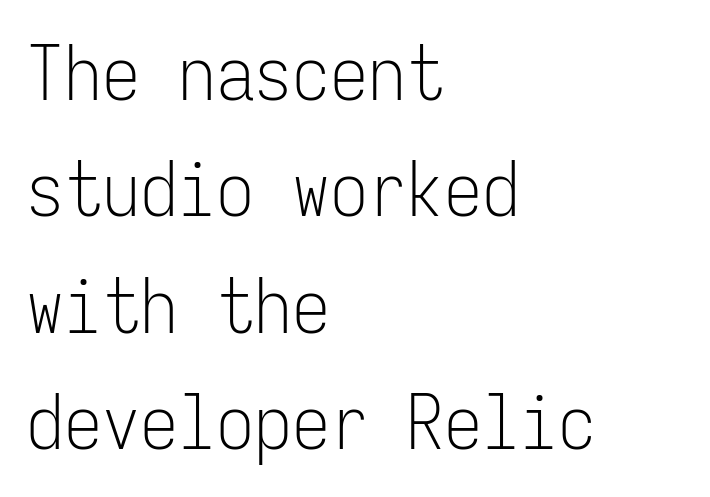
Q: Is the text bold? A: No.
Q: Is the text italic (slanted)? A: No, it is upright.
Q: Is the typeface a serif or a sans-serif typeface? A: Sans-serif.
Q: Is the text underlined? A: No.
Q: How is the paragraph aligned? A: Left-aligned.
Q: Is the spacing between letters normal or unusually wide? A: Normal.
Q: Is the spacing between lines tight, normal or loose? A: Normal.
Q: Width (condensed, normal, or wide)? A: Condensed.
Q: Stroke contrast? A: Low.
Q: x-height? A: Medium.
Q: Monospaced? A: Yes.
